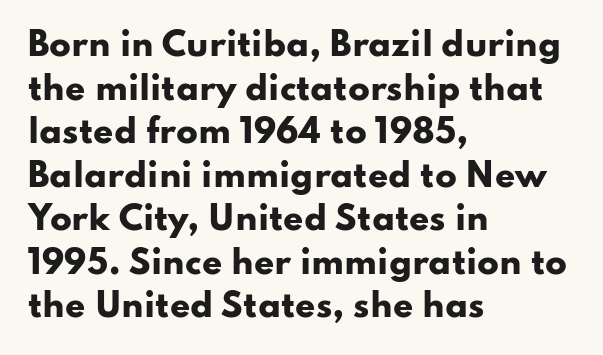
Q: Is the text bold? A: Yes.
Q: Is the text italic (slanted)? A: No, it is upright.
Q: Is the typeface a serif or a sans-serif typeface? A: Sans-serif.
Q: Is the text underlined? A: No.
Q: How is the paragraph aligned? A: Left-aligned.
Q: Is the spacing between letters normal or unusually wide? A: Normal.
Q: Is the spacing between lines tight, normal or loose? A: Normal.
Q: Width (condensed, normal, or wide)? A: Wide.
Q: Stroke contrast? A: Low.
Q: x-height? A: Small.
Q: Monospaced? A: No.
